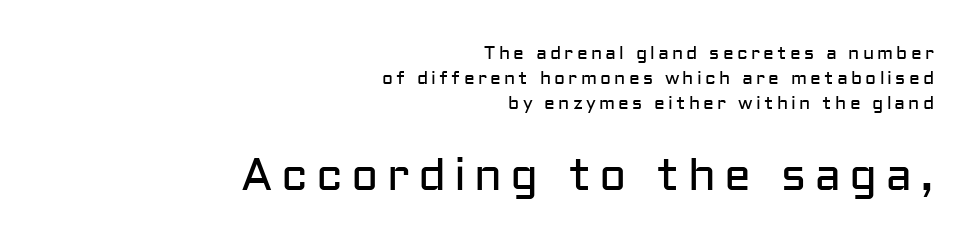
Q: Is the text bold? A: No.
Q: Is the text italic (slanted)? A: No, it is upright.
Q: Is the typeface a serif or a sans-serif typeface? A: Sans-serif.
Q: Is the text underlined? A: No.
Q: How is the paragraph aligned? A: Right-aligned.
Q: Is the spacing between lines tight, normal or loose? A: Normal.
Q: Which block of text is set in a larger size, the first (top) or the second (bottom)? A: The second (bottom) one.
Q: Width (condensed, normal, or wide)? A: Normal.
Q: Stroke contrast? A: Low.
Q: x-height? A: Medium.
Q: Monospaced? A: No.
